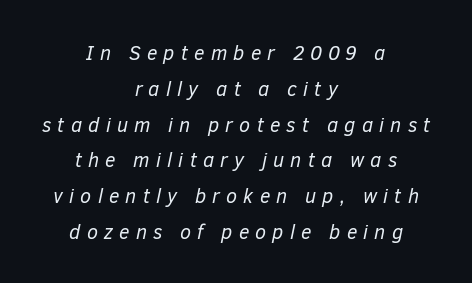
The image shows 20 px text type, italic (leaning right); set centered, line spacing 1.79x, unusually wide letter spacing (+0.31 em), not underlined.
